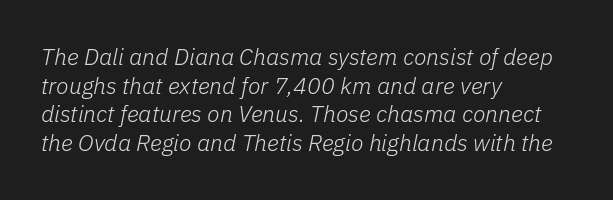
Q: Is the text bold? A: No.
Q: Is the text italic (slanted)? A: Yes, it leans right by about 11 degrees.
Q: Is the text underlined? A: No.
Q: How is the paragraph aligned? A: Left-aligned.
Q: Is the spacing between letters normal or unusually wide? A: Normal.
Q: Is the spacing between lines tight, normal or loose? A: Normal.
